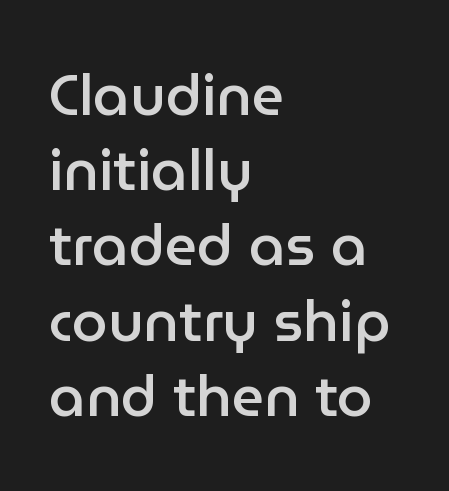
{"serif": "no", "italic": "no", "bold": "semi", "weight": "semibold", "width": "normal", "stroke_contrast": "low", "x_height": "medium", "monospaced": "no", "underline": "no", "align": "left", "line_spacing": "normal", "line_spacing_ratio": 1.32, "letter_spacing": "normal", "letter_spacing_em": 0.0, "glyph_px": 57}
